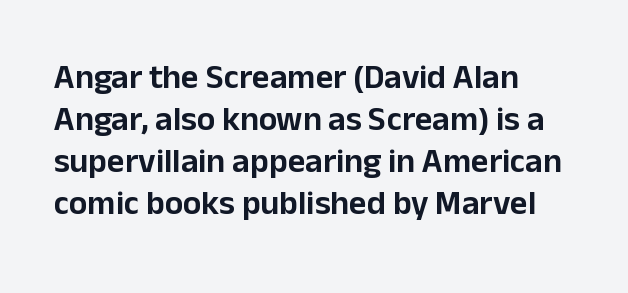
The image shows 34 px sans-serif type, upright; set left-aligned, line spacing 1.24x, normal letter spacing, not underlined; low stroke contrast and a medium x-height.
